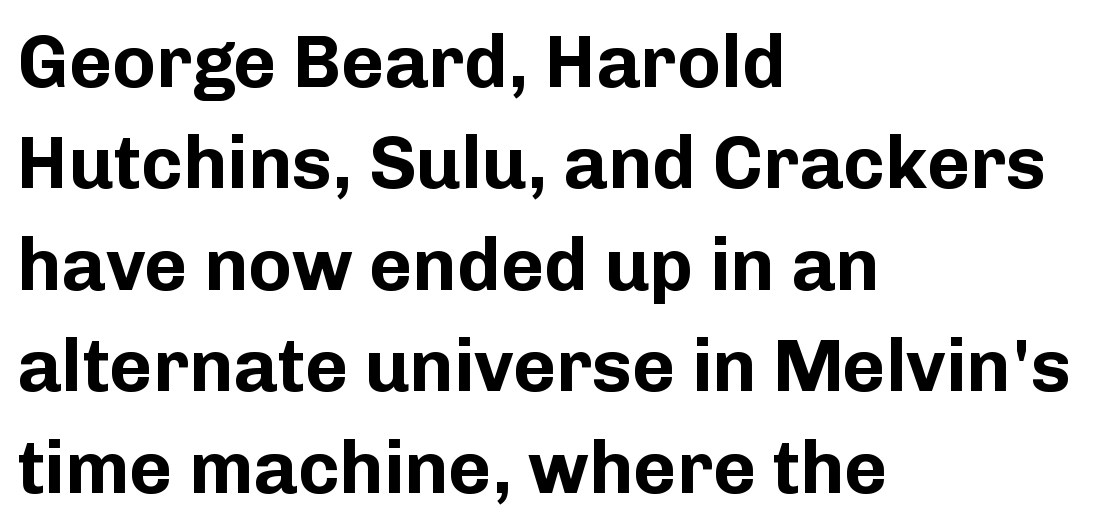
Spacing between characters is what you'd get straight out of the box. Varying glyph widths throughout — classic text-font behaviour. Look at the stroke-to-counter ratio: heavy, a bold. Notice how the stems are strictly vertical — no italics here.
